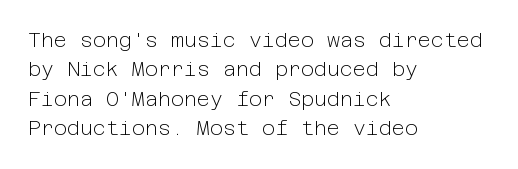
Q: Is the text bold? A: No.
Q: Is the text italic (slanted)? A: No, it is upright.
Q: Is the text underlined? A: No.
Q: How is the paragraph aligned? A: Left-aligned.
Q: Is the spacing between letters normal or unusually wide? A: Normal.
Q: Is the spacing between lines tight, normal or loose? A: Normal.
